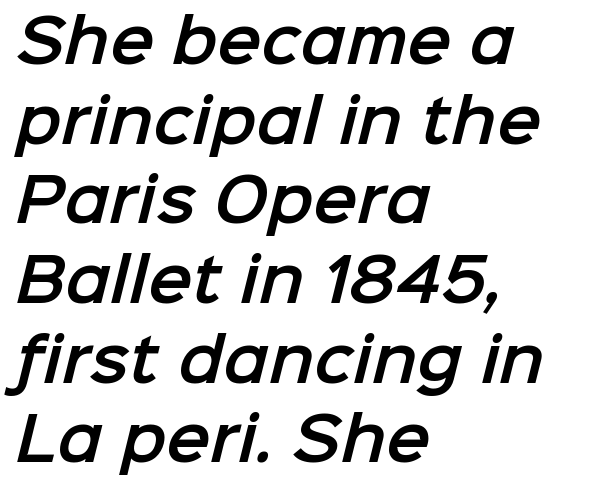
{"serif": "no", "width": "normal", "stroke_contrast": "low", "x_height": "medium", "monospaced": "no", "underline": "no", "align": "left", "line_spacing": "normal", "line_spacing_ratio": 1.35, "letter_spacing": "normal", "letter_spacing_em": 0.0, "glyph_px": 59}
